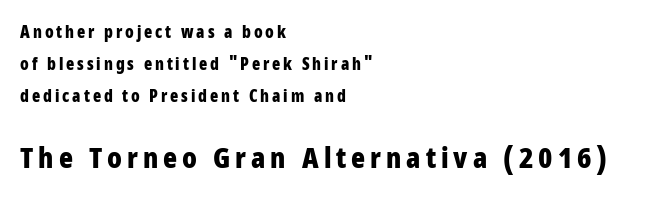
Heft: maximum for text — a bold. Nope, no serifs anywhere on these letters. Bare-footed words on every line. Line starts are locked; line ends wander. Looks like regular typesetting: each glyph gets only the width it needs.
